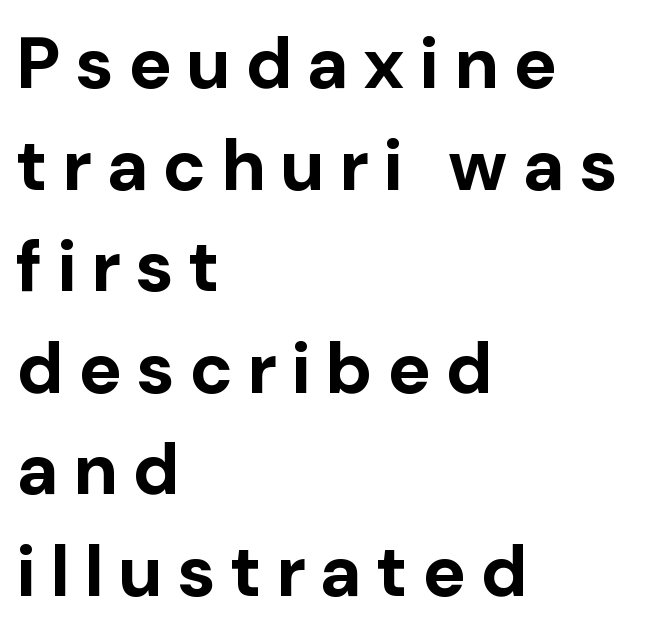
This sample uses expanded letter spacing, leaving extra air between glyphs. You can tell it's not italic because the verticals are truly vertical. The space beneath each line is pristine and unruled. The characters display no serif detailing; their extremities are plain. Proportional: the letters do not fall into vertical columns.
